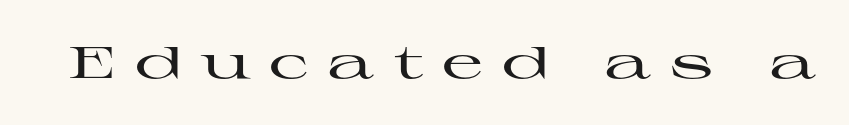
Q: Is the text italic (slanted)? A: No, it is upright.
Q: Is the typeface a serif or a sans-serif typeface? A: Serif.
Q: Is the text underlined? A: No.
Q: Is the spacing between letters normal or unusually wide? A: Unusually wide.
Q: Width (condensed, normal, or wide)? A: Wide.
Q: Stroke contrast? A: High.
Q: x-height? A: Medium.
Q: Monospaced? A: No.
